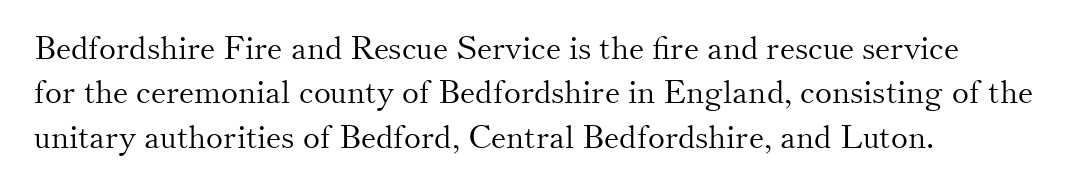
Character widths vary here, with narrow letters taking less room than wide ones. Letterform terminals end in serifs throughout the passage. The space between consecutive lines is moderate. These glyphs show unthickened strokes, regular width or finer.
